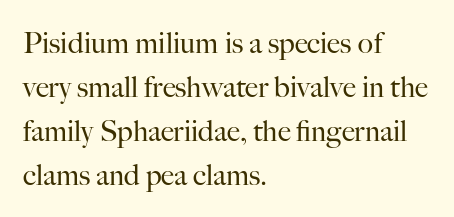
Think of a printed novel: that variable character pitch is what you see here. Stroke mass is kept to a normal reading level or below. Vertically, the passage feels balanced, rows spaced as you'd expect. The lettering holds an erect, upright posture throughout. Nobody touched the tracking dial on this one.
